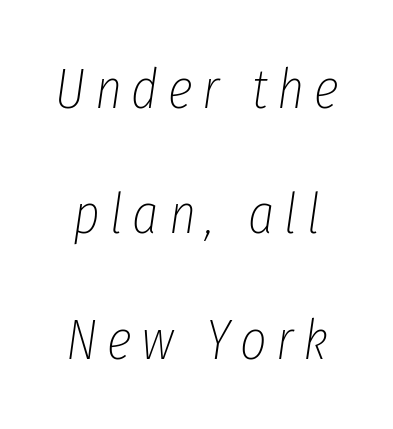
{"italic": "yes", "lean": "right", "slant_degrees": 8, "bold": "no", "weight": "thin", "width": "condensed", "stroke_contrast": "low", "x_height": "medium", "monospaced": "no", "underline": "no", "line_spacing": "loose", "line_spacing_ratio": 2.2, "glyph_px": 57}
